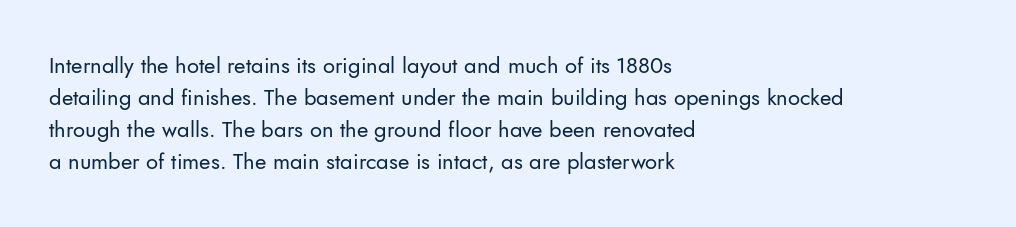
This sample uses an upright cut, with every glyph sitting square on the baseline. Check the space under the baseline: it is left empty. These lines are set flush left with a ragged right edge. Weight: not bold — regular or lighter.
